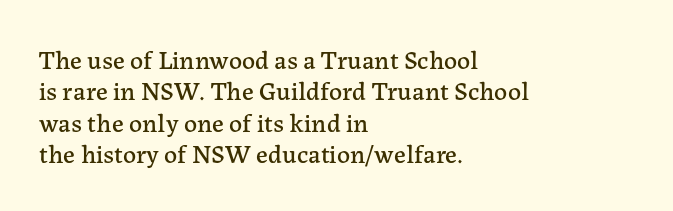
Tracking value appears to be zero — textbook default spacing. Rendered with straight, roman letterforms. Short and long lines alike share a common starting point at left. A bare baseline throughout the passage.
